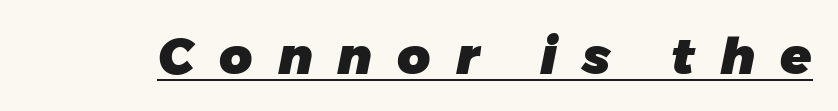
Q: Is the text bold? A: Yes.
Q: Is the typeface a serif or a sans-serif typeface? A: Sans-serif.
Q: Is the text underlined? A: Yes.
Q: Is the spacing between letters normal or unusually wide? A: Unusually wide.
Q: Width (condensed, normal, or wide)? A: Normal.
Q: Stroke contrast? A: Low.
Q: x-height? A: Large.
Q: Monospaced? A: No.
